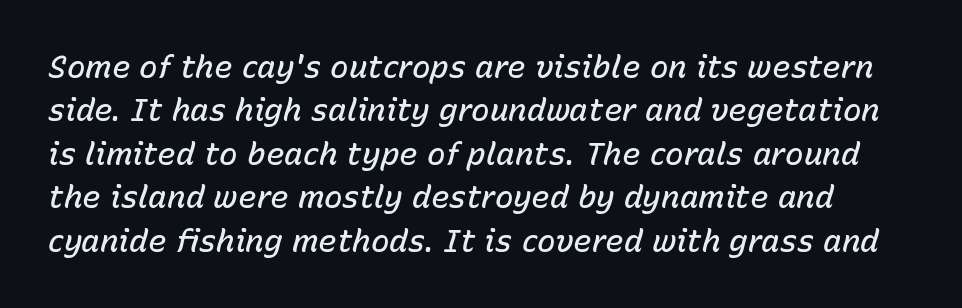
The leading is moderate, giving the passage an even texture. Strokes here are thickened, but only to semibold level. This sample has the flowing, uneven cadence of proportional lettering. Every character sits at an angle, as italics do. Honestly, the letter spacing is just normal — you wouldn't notice it.
